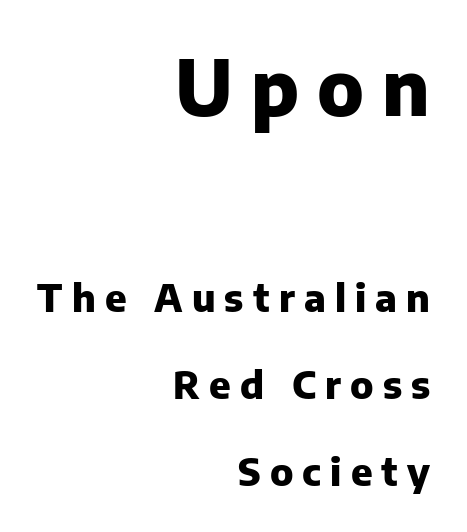
{"serif": "no", "italic": "no", "bold": "yes", "weight": "heavy", "width": "normal", "stroke_contrast": "low", "x_height": "medium", "monospaced": "no", "underline": "no", "align": "right", "line_spacing": "loose", "line_spacing_ratio": 2.29, "letter_spacing": "wide", "letter_spacing_em": 0.24, "larger_block": "first", "size_ratio": 2.0, "glyph_px": 76}
